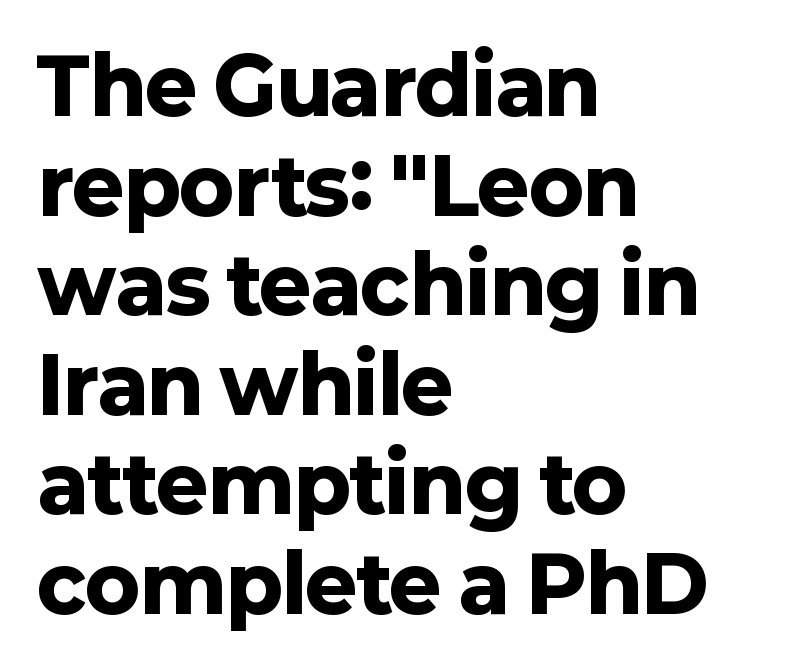
The image shows 79 px heavy sans-serif type, upright; set left-aligned, normal line spacing (1.26x), normal letter spacing, not underlined; low stroke contrast and a medium x-height.
